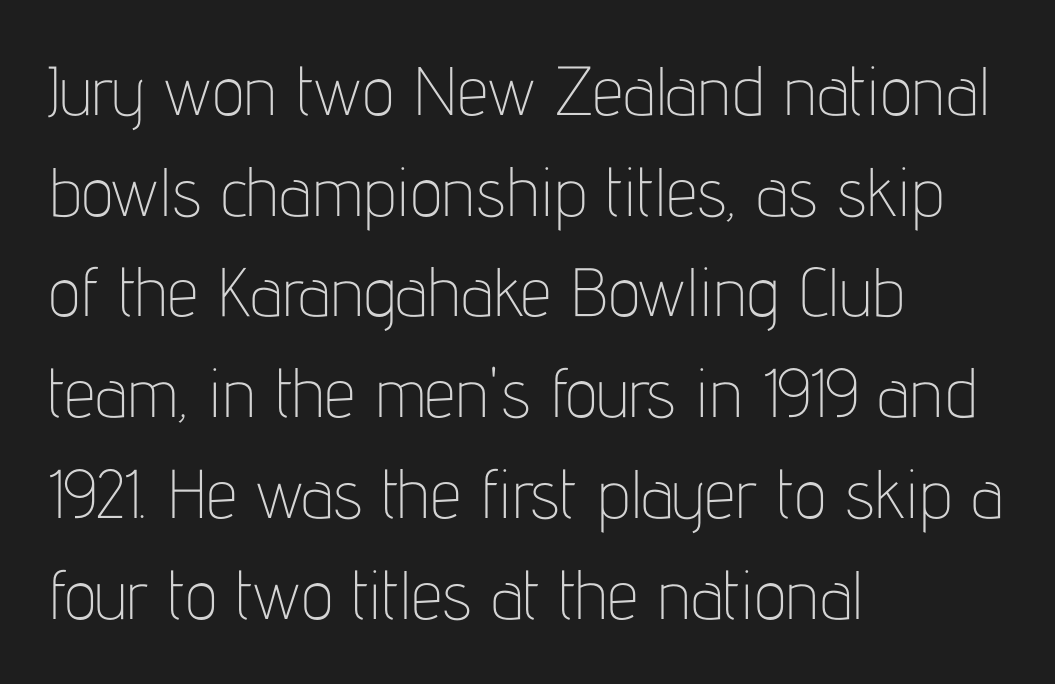
{"serif": "no", "italic": "no", "bold": "no", "weight": "thin", "width": "condensed", "stroke_contrast": "low", "x_height": "medium", "monospaced": "no", "underline": "no", "align": "left", "line_spacing": "normal", "line_spacing_ratio": 1.46, "letter_spacing": "normal", "letter_spacing_em": 0.0, "glyph_px": 69}
